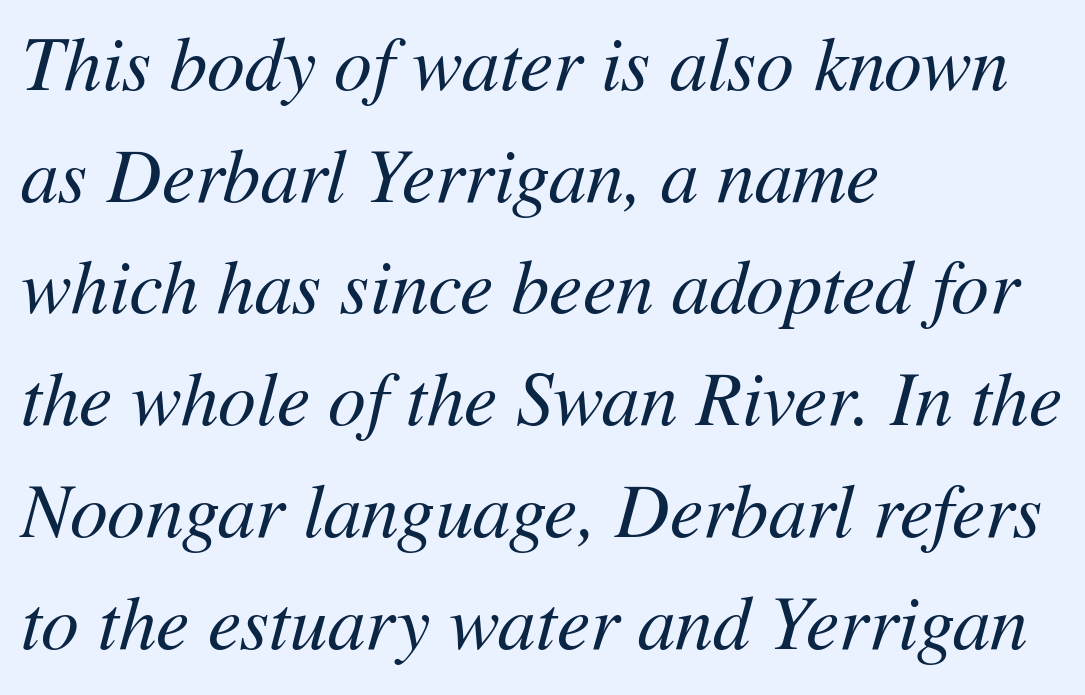
These lines stack with their left ends in a neat column. Quick note: italic. A normal amount of white space separates one row of letters from the next. Varying glyph widths throughout — classic text-font behaviour. The string is rendered with underlining switched off. A typesetter would call this zero additional tracking.
